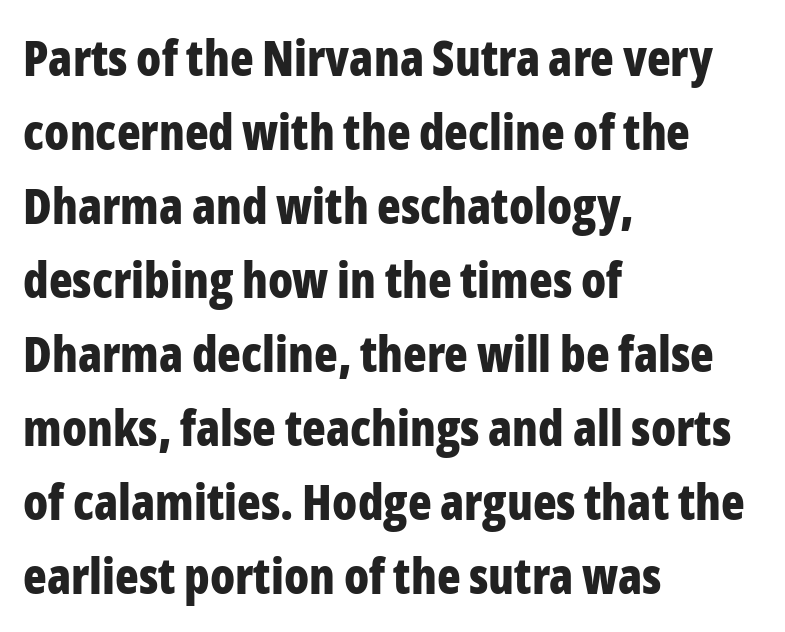
Q: Is the text bold? A: Yes.
Q: Is the text italic (slanted)? A: No, it is upright.
Q: Is the typeface a serif or a sans-serif typeface? A: Sans-serif.
Q: Is the text underlined? A: No.
Q: How is the paragraph aligned? A: Left-aligned.
Q: Is the spacing between letters normal or unusually wide? A: Normal.
Q: Is the spacing between lines tight, normal or loose? A: Normal.
Q: Width (condensed, normal, or wide)? A: Condensed.
Q: Stroke contrast? A: Low.
Q: x-height? A: Medium.
Q: Monospaced? A: No.
